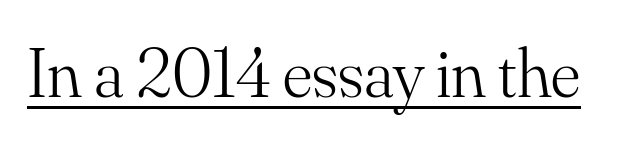
Q: Is the text bold? A: No.
Q: Is the text italic (slanted)? A: No, it is upright.
Q: Is the typeface a serif or a sans-serif typeface? A: Serif.
Q: Is the text underlined? A: Yes.
Q: Is the spacing between letters normal or unusually wide? A: Normal.
Q: Width (condensed, normal, or wide)? A: Normal.
Q: Stroke contrast? A: Medium.
Q: x-height? A: Small.
Q: Monospaced? A: No.
